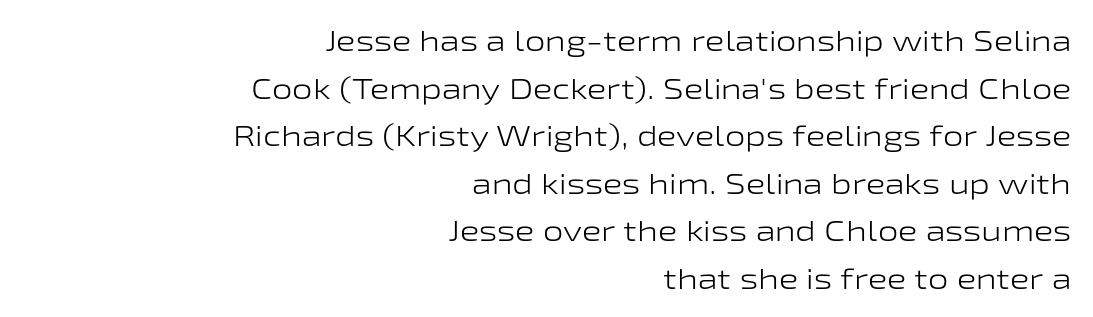
{"serif": "no", "italic": "no", "bold": "no", "weight": "light", "width": "wide", "stroke_contrast": "low", "x_height": "medium", "monospaced": "no", "underline": "no", "align": "right", "line_spacing": "normal", "line_spacing_ratio": 1.64, "letter_spacing": "normal", "letter_spacing_em": 0.0, "glyph_px": 29}
